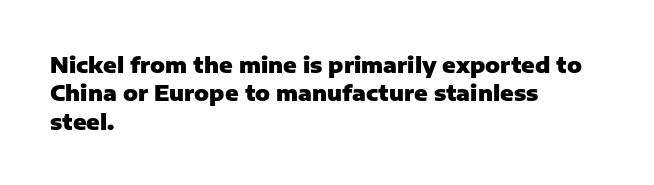
Q: Is the text bold? A: Yes.
Q: Is the text italic (slanted)? A: No, it is upright.
Q: Is the text underlined? A: No.
Q: How is the paragraph aligned? A: Left-aligned.
Q: Is the spacing between letters normal or unusually wide? A: Normal.
Q: Is the spacing between lines tight, normal or loose? A: Normal.
